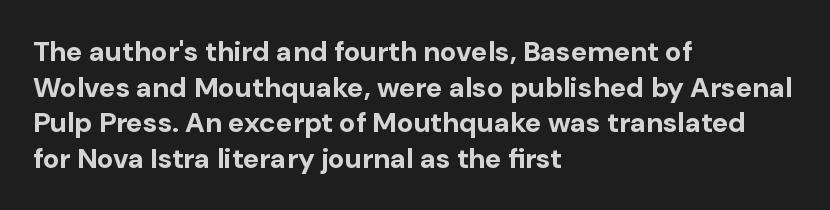
Q: Is the text bold? A: Yes.
Q: Is the text italic (slanted)? A: No, it is upright.
Q: Is the typeface a serif or a sans-serif typeface? A: Sans-serif.
Q: Is the text underlined? A: No.
Q: How is the paragraph aligned? A: Left-aligned.
Q: Is the spacing between letters normal or unusually wide? A: Normal.
Q: Is the spacing between lines tight, normal or loose? A: Normal.
Q: Width (condensed, normal, or wide)? A: Normal.
Q: Stroke contrast? A: Low.
Q: x-height? A: Medium.
Q: Monospaced? A: No.
